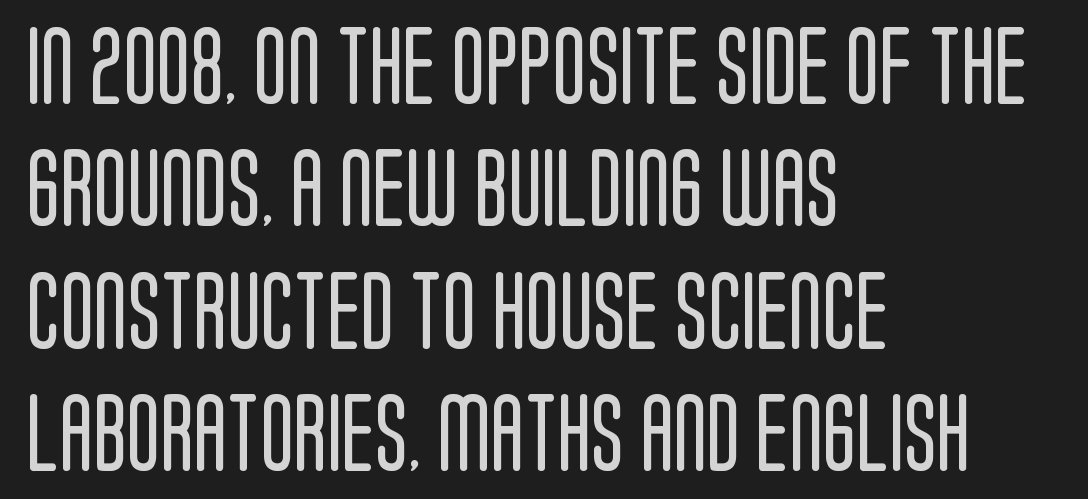
The image shows 78 px regular-weight, condensed sans-serif type, upright; set left-aligned, normal line spacing (1.57x), normal letter spacing, not underlined; low stroke contrast and a large x-height.
